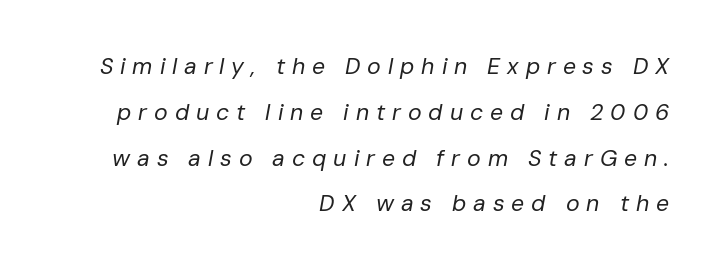
Inter-character spacing is expanded well beyond the font's built-in metrics. In terms of leading, this rendering errs on the spacious side. Think standard paragraph weight, or any step lighter than that. Designer's note — italics engaged. The lines in this sample share a right terminus and differ only in where they begin.
